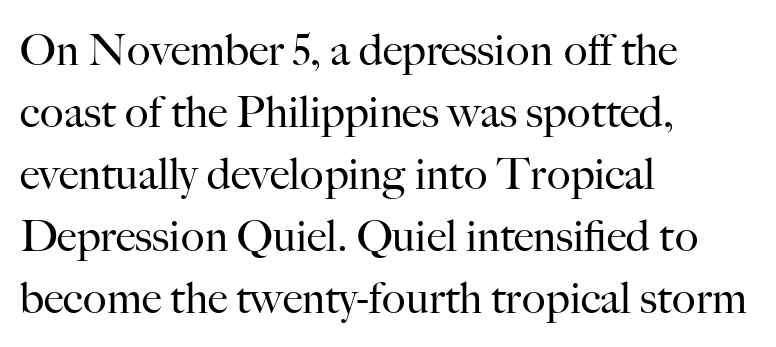
The image shows 44 px regular-weight serif type, upright; set left-aligned, normal line spacing (1.41x), normal letter spacing, not underlined; high stroke contrast and a small x-height.
